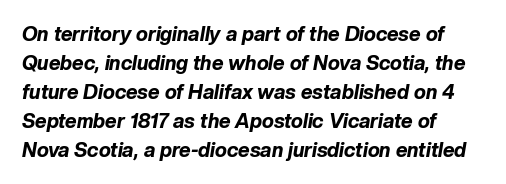
{"italic": "yes", "lean": "right", "slant_degrees": 10, "bold": "yes", "underline": "no", "align": "left", "line_spacing": "normal", "line_spacing_ratio": 1.45, "letter_spacing": "normal", "letter_spacing_em": 0.0, "glyph_px": 20}
